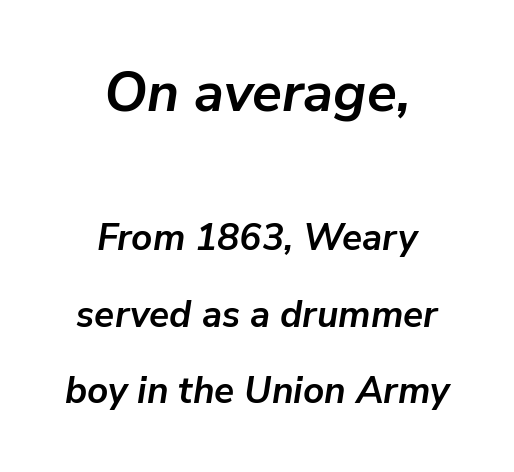
{"italic": "yes", "lean": "right", "slant_degrees": 9, "bold": "yes", "weight": "semibold", "width": "normal", "stroke_contrast": "low", "x_height": "medium", "monospaced": "no", "underline": "no", "align": "center", "line_spacing": "loose", "line_spacing_ratio": 2.06, "letter_spacing": "normal", "letter_spacing_em": 0.0, "larger_block": "first", "size_ratio": 1.49, "glyph_px": 55}
